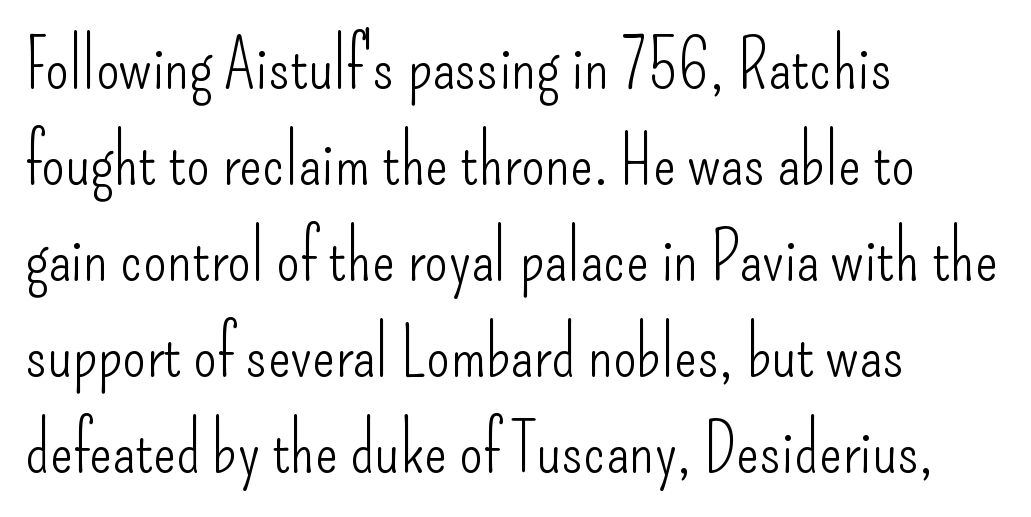
Q: Is the text bold? A: No.
Q: Is the text italic (slanted)? A: No, it is upright.
Q: Is the typeface a serif or a sans-serif typeface? A: Sans-serif.
Q: Is the text underlined? A: No.
Q: How is the paragraph aligned? A: Left-aligned.
Q: Is the spacing between letters normal or unusually wide? A: Normal.
Q: Is the spacing between lines tight, normal or loose? A: Normal.
Q: Width (condensed, normal, or wide)? A: Condensed.
Q: Stroke contrast? A: Low.
Q: x-height? A: Small.
Q: Monospaced? A: No.
